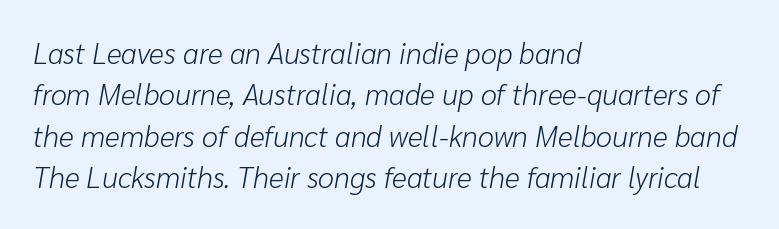
{"italic": "yes", "lean": "right", "slant_degrees": 10, "bold": "no", "weight": "light", "width": "normal", "stroke_contrast": "low", "x_height": "medium", "monospaced": "no", "underline": "no", "align": "left", "line_spacing": "normal", "line_spacing_ratio": 1.43, "letter_spacing": "normal", "letter_spacing_em": 0.0, "glyph_px": 29}
